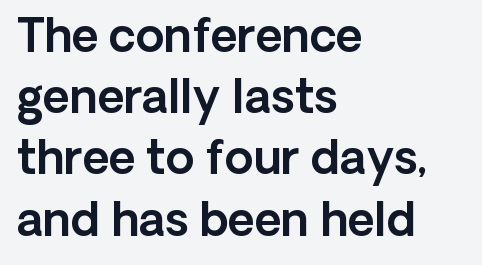
{"serif": "no", "italic": "no", "width": "normal", "x_height": "medium", "monospaced": "no", "underline": "no", "align": "left", "line_spacing": "normal", "line_spacing_ratio": 1.33, "letter_spacing": "normal", "letter_spacing_em": 0.0, "glyph_px": 46}
